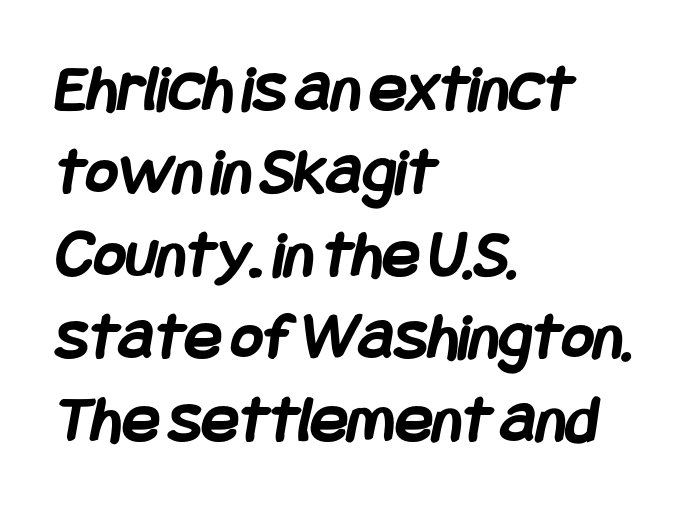
The image shows 69 px semibold, condensed sans-serif type; set left-aligned, line spacing 1.2x, normal letter spacing, not underlined; low stroke contrast and a large x-height.
